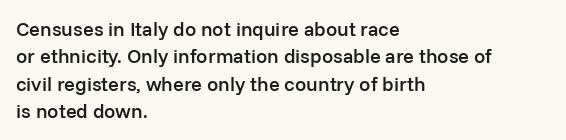
The image shows 20 px text type, upright; set left-aligned, normal line spacing (1.37x), normal letter spacing, not underlined.
